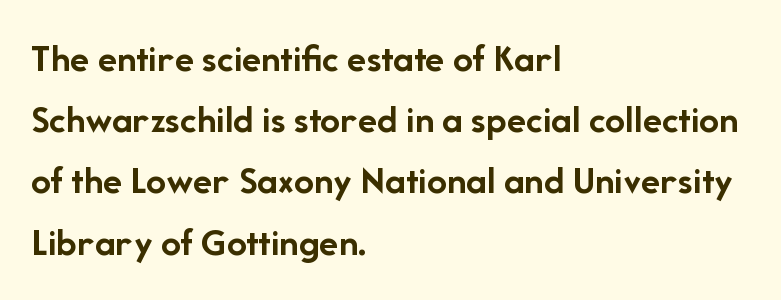
{"serif": "no", "italic": "no", "bold": "yes", "weight": "semibold", "width": "normal", "stroke_contrast": "low", "x_height": "medium", "monospaced": "no", "underline": "no", "align": "left", "line_spacing": "normal", "line_spacing_ratio": 1.53, "letter_spacing": "normal", "letter_spacing_em": 0.0, "glyph_px": 40}
